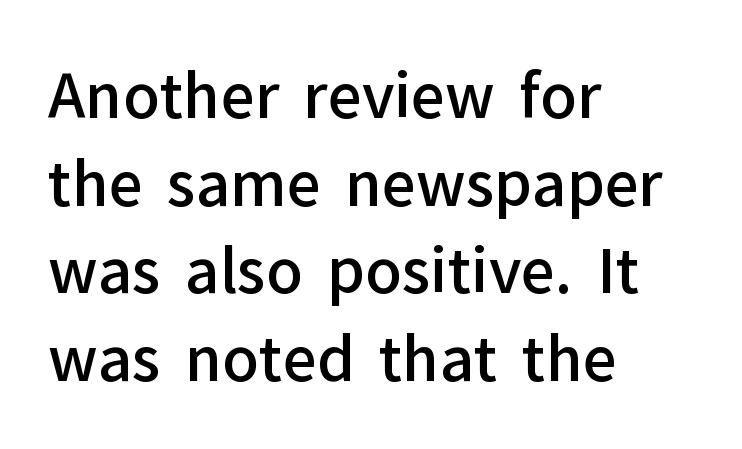
Unlike italic type, these characters show no tilt at all. Examine the stroke ends and you'll find no serifs. Honestly, there is no underline to notice here at all. The compositor pushed each line to the left boundary. The type is set solid horizontally, with unmodified tracking. Note the varied advance widths — an 'i' is clearly narrower than an 'm'.
